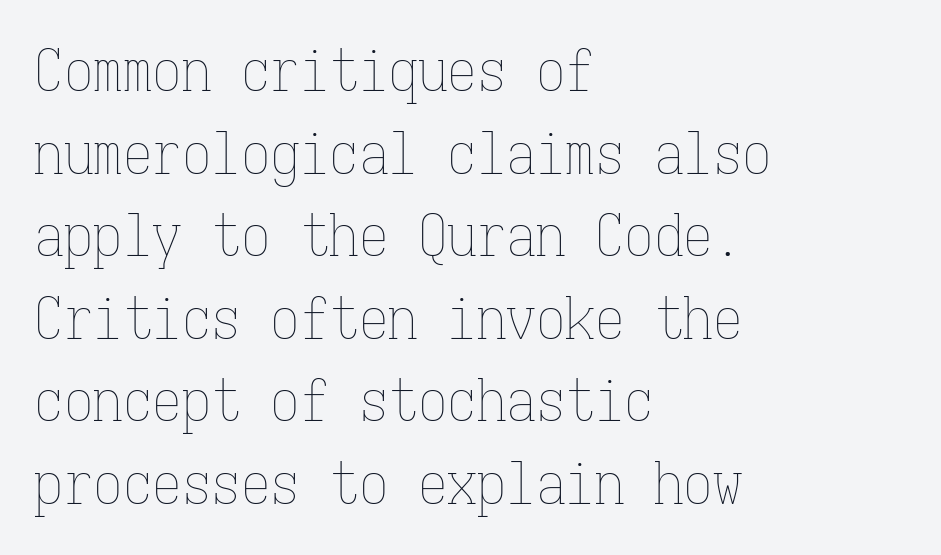
Q: Is the text bold? A: No.
Q: Is the text italic (slanted)? A: No, it is upright.
Q: Is the text underlined? A: No.
Q: How is the paragraph aligned? A: Left-aligned.
Q: Is the spacing between letters normal or unusually wide? A: Normal.
Q: Is the spacing between lines tight, normal or loose? A: Normal.
Q: Width (condensed, normal, or wide)? A: Condensed.
Q: Stroke contrast? A: Low.
Q: x-height? A: Medium.
Q: Monospaced? A: Yes.
